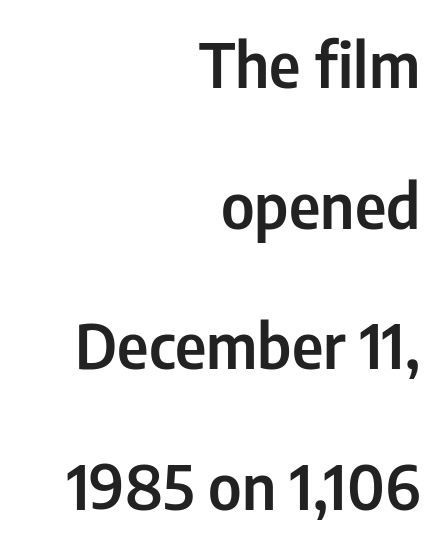
Q: Is the text italic (slanted)? A: No, it is upright.
Q: Is the typeface a serif or a sans-serif typeface? A: Sans-serif.
Q: Is the text underlined? A: No.
Q: How is the paragraph aligned? A: Right-aligned.
Q: Is the spacing between letters normal or unusually wide? A: Normal.
Q: Is the spacing between lines tight, normal or loose? A: Loose.
Q: Width (condensed, normal, or wide)? A: Condensed.
Q: Stroke contrast? A: Low.
Q: x-height? A: Medium.
Q: Monospaced? A: No.
